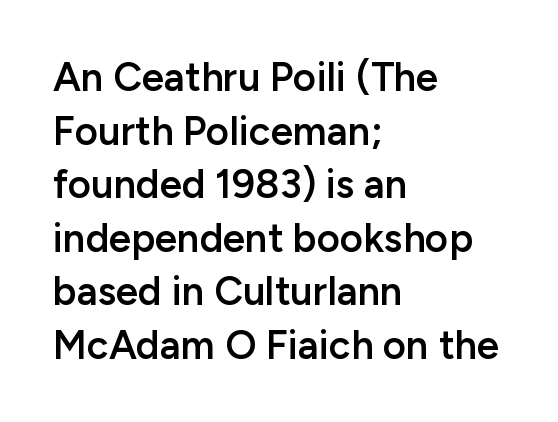
This rendering features lettering with no underline. I'd describe the lettering as semibold — firm but not a full bold. Is there any slant? The stems are plumb. The characters display no serif detailing; their extremities are plain. Think of a printed novel: that variable character pitch is what you see here.
